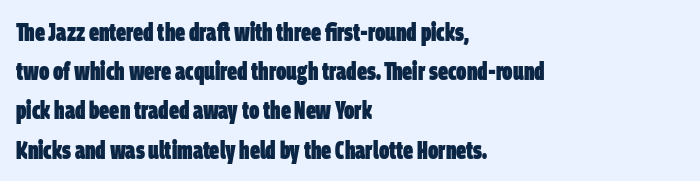
{"bold": "yes", "underline": "no", "align": "left", "line_spacing": "normal", "line_spacing_ratio": 1.57, "letter_spacing": "normal", "letter_spacing_em": 0.0, "glyph_px": 25}
